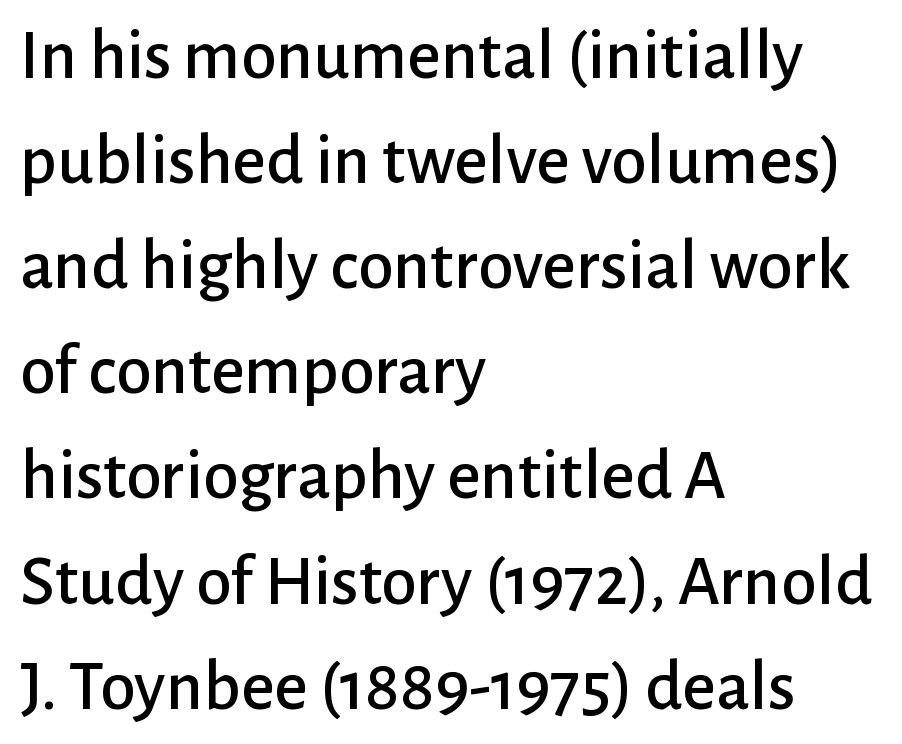
The image shows 72 px sans-serif type, upright; set left-aligned, normal line spacing (1.46x), normal letter spacing, not underlined; low stroke contrast and a medium x-height.
